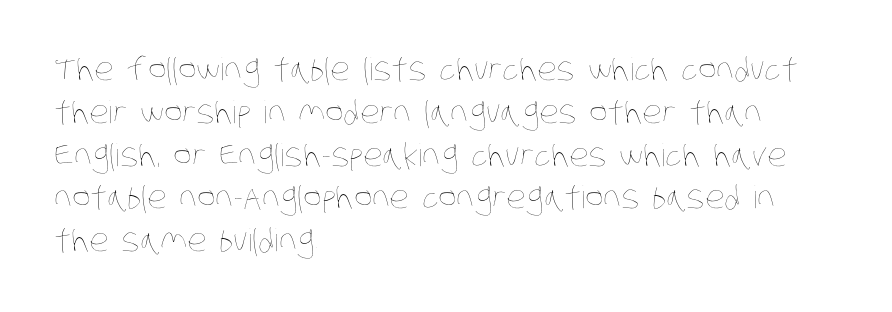
Q: Is the text bold? A: No.
Q: Is the text underlined? A: No.
Q: How is the paragraph aligned? A: Left-aligned.
Q: Is the spacing between letters normal or unusually wide? A: Normal.
Q: Is the spacing between lines tight, normal or loose? A: Normal.
Q: Width (condensed, normal, or wide)? A: Condensed.
Q: Stroke contrast? A: Low.
Q: x-height? A: Large.
Q: Monospaced? A: No.
